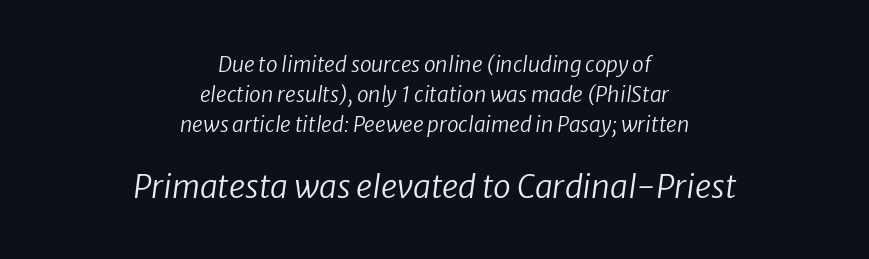
The rendering positions every line midway between the sides. This rendering features lettering with no underline. Designer's note — italics engaged. Small over large — that's the arrangement of the two blocks here.
